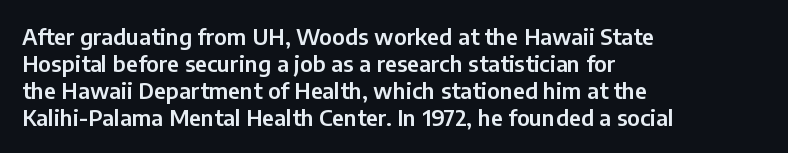
Q: Is the text italic (slanted)? A: No, it is upright.
Q: Is the text underlined? A: No.
Q: How is the paragraph aligned? A: Left-aligned.
Q: Is the spacing between letters normal or unusually wide? A: Normal.
